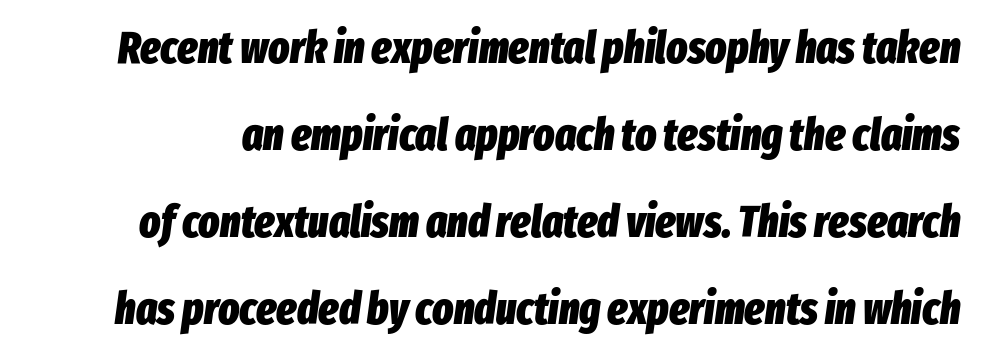
It's the slanting kind of type. The passage shown has conventional tracking throughout. Underlining? Definitely not there. Whoever set this chose breathing room over compactness in the vertical rhythm.
